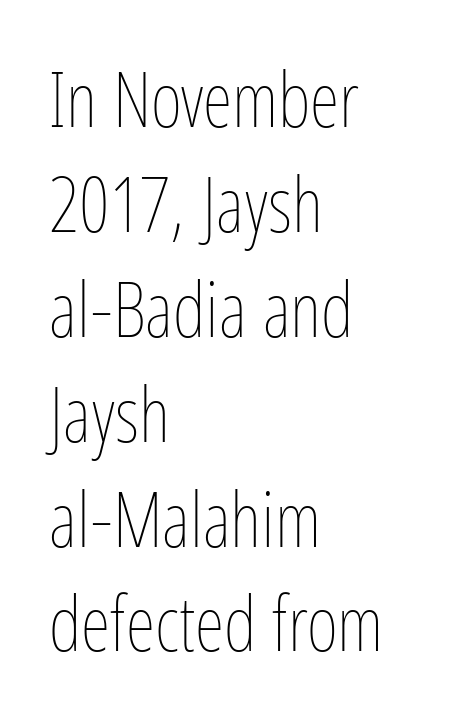
The image shows 76 px thin, condensed type, upright; set left-aligned, normal line spacing (1.38x), normal letter spacing, not underlined; low stroke contrast and a medium x-height.
